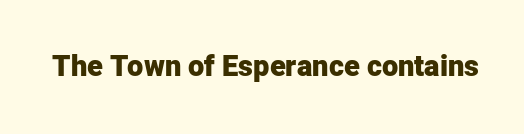
Q: Is the text bold? A: Yes.
Q: Is the text italic (slanted)? A: No, it is upright.
Q: Is the typeface a serif or a sans-serif typeface? A: Sans-serif.
Q: Is the text underlined? A: No.
Q: Is the spacing between letters normal or unusually wide? A: Normal.
Q: Width (condensed, normal, or wide)? A: Normal.
Q: Stroke contrast? A: Low.
Q: x-height? A: Medium.
Q: Monospaced? A: No.
